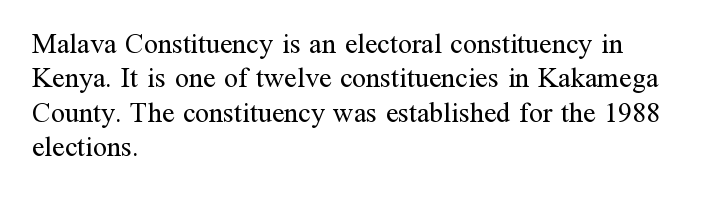
{"serif": "yes", "italic": "no", "bold": "no", "weight": "regular", "width": "normal", "stroke_contrast": "medium", "x_height": "medium", "monospaced": "no", "underline": "no", "align": "left", "line_spacing_ratio": 1.23, "letter_spacing": "normal", "letter_spacing_em": 0.0, "glyph_px": 28}
